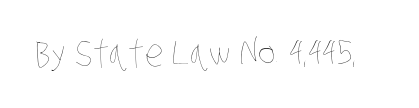
These lines are rendered in a variable-pitch font. A typesetter would call this zero additional tracking. The baseline area is clear. The typesetting does not lean heavy: it is not bold.
